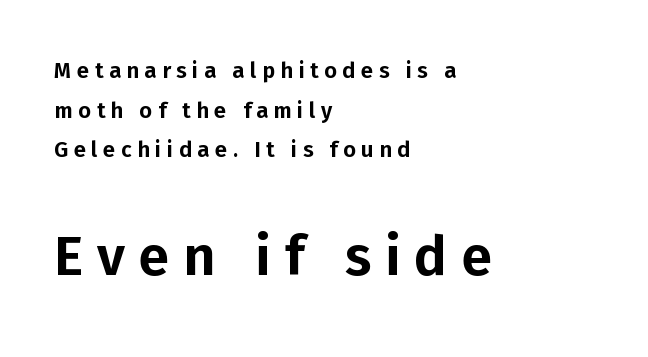
Q: Is the text italic (slanted)? A: No, it is upright.
Q: Is the typeface a serif or a sans-serif typeface? A: Sans-serif.
Q: Is the text underlined? A: No.
Q: How is the paragraph aligned? A: Left-aligned.
Q: Is the spacing between letters normal or unusually wide? A: Unusually wide.
Q: Which block of text is set in a larger size, the first (top) or the second (bottom)? A: The second (bottom) one.
Q: Width (condensed, normal, or wide)? A: Normal.
Q: Stroke contrast? A: Low.
Q: x-height? A: Medium.
Q: Monospaced? A: No.
